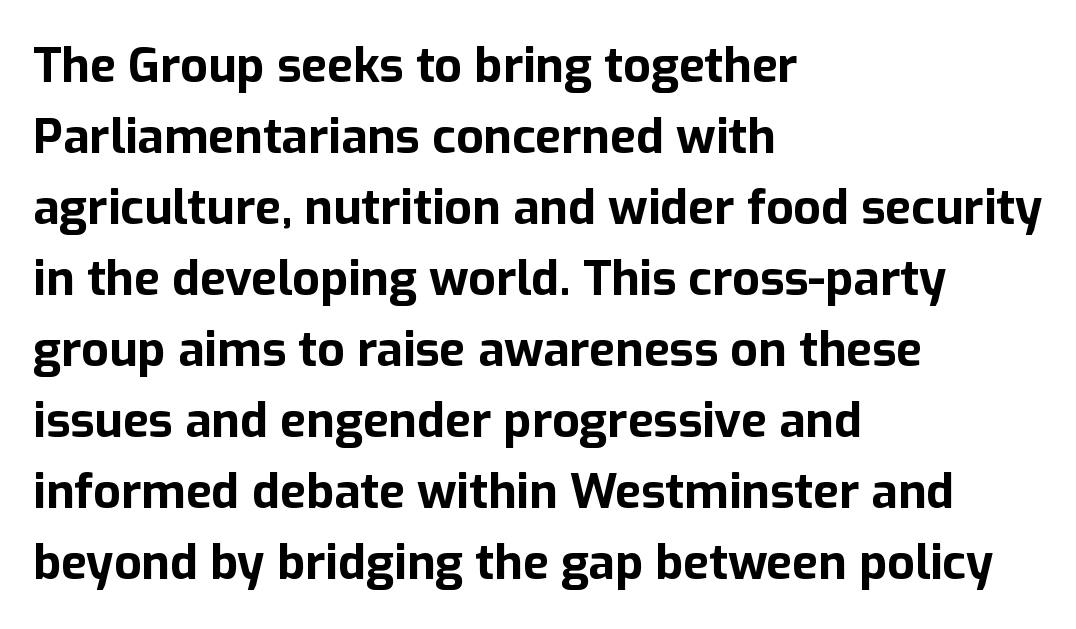
The image shows 48 px bold sans-serif type, upright; set left-aligned, normal line spacing (1.48x), normal letter spacing, not underlined; low stroke contrast and a medium x-height.
